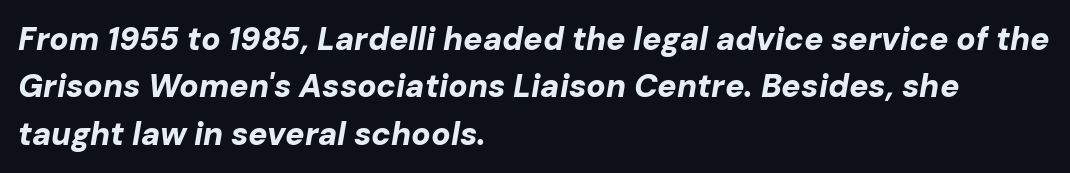
Q: Is the text bold? A: Yes.
Q: Is the text italic (slanted)? A: Yes, it leans right by about 10 degrees.
Q: Is the text underlined? A: No.
Q: How is the paragraph aligned? A: Left-aligned.
Q: Is the spacing between letters normal or unusually wide? A: Normal.
Q: Is the spacing between lines tight, normal or loose? A: Normal.
Q: Width (condensed, normal, or wide)? A: Normal.
Q: Stroke contrast? A: Low.
Q: x-height? A: Medium.
Q: Monospaced? A: No.
